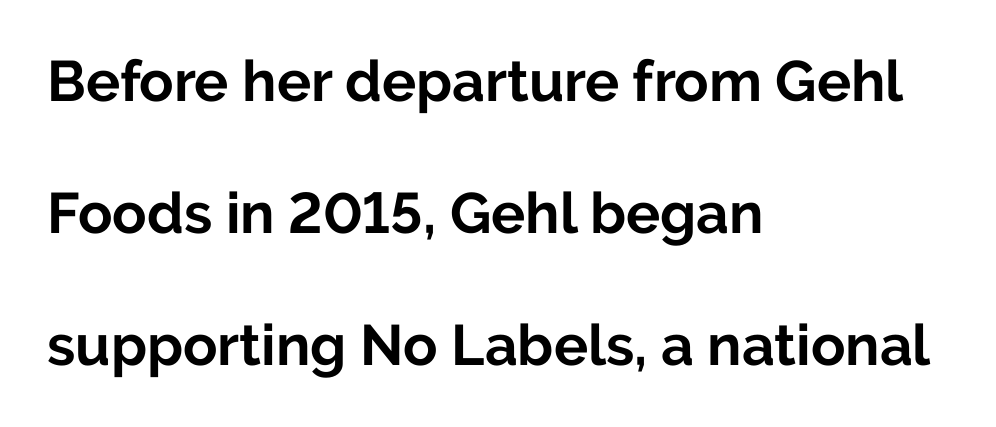
The image shows 57 px bold sans-serif type, upright; set left-aligned, loose line spacing (2.32x), normal letter spacing, not underlined; low stroke contrast and a medium x-height.
